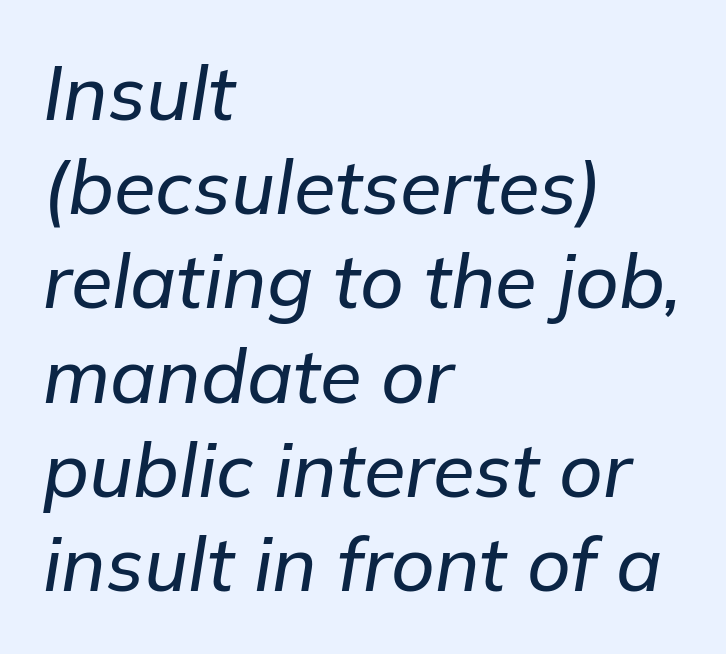
Q: Is the text italic (slanted)? A: Yes, it leans right by about 9 degrees.
Q: Is the text underlined? A: No.
Q: How is the paragraph aligned? A: Left-aligned.
Q: Is the spacing between letters normal or unusually wide? A: Normal.
Q: Width (condensed, normal, or wide)? A: Normal.
Q: Stroke contrast? A: Low.
Q: x-height? A: Medium.
Q: Monospaced? A: No.
